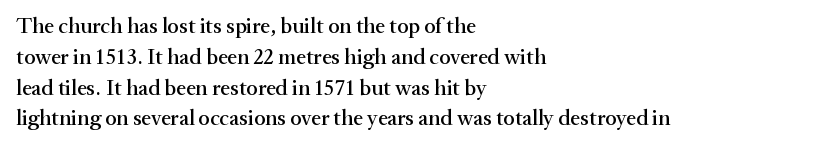
Q: Is the text italic (slanted)? A: No, it is upright.
Q: Is the text underlined? A: No.
Q: How is the paragraph aligned? A: Left-aligned.
Q: Is the spacing between letters normal or unusually wide? A: Normal.
Q: Is the spacing between lines tight, normal or loose? A: Normal.
